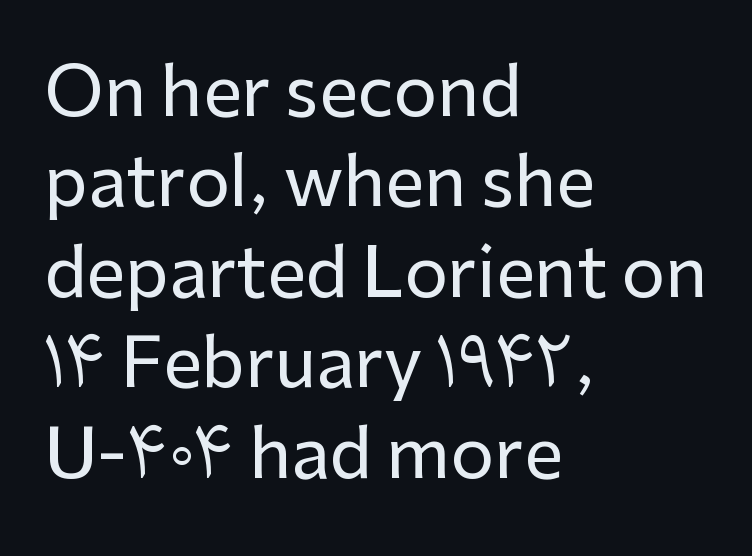
Q: Is the text italic (slanted)? A: No, it is upright.
Q: Is the typeface a serif or a sans-serif typeface? A: Sans-serif.
Q: Is the text underlined? A: No.
Q: How is the paragraph aligned? A: Left-aligned.
Q: Is the spacing between letters normal or unusually wide? A: Normal.
Q: Is the spacing between lines tight, normal or loose? A: Normal.
Q: Width (condensed, normal, or wide)? A: Normal.
Q: Stroke contrast? A: Low.
Q: x-height? A: Medium.
Q: Monospaced? A: No.
